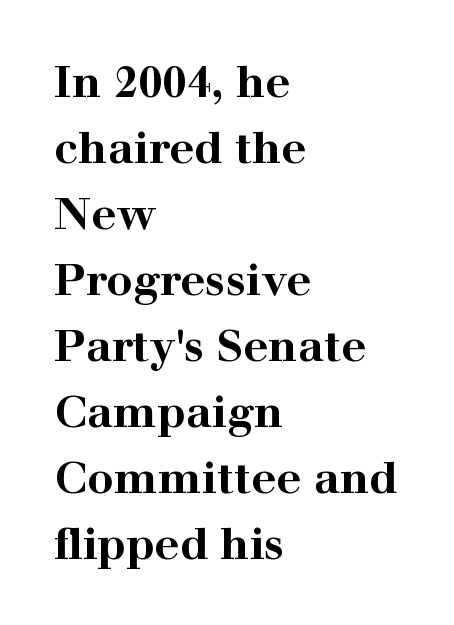
The letters advance in unequal steps, a hallmark of proportional type. Glance below the letters and you will spot only blank space. What stands out about the letter spacing? Nothing — it is the standard amount. No italicization has been applied; the sample stays upright. The lines in this sample share a left origin and differ only in where they stop. One glance says typical: line gaps are just what's usual.
